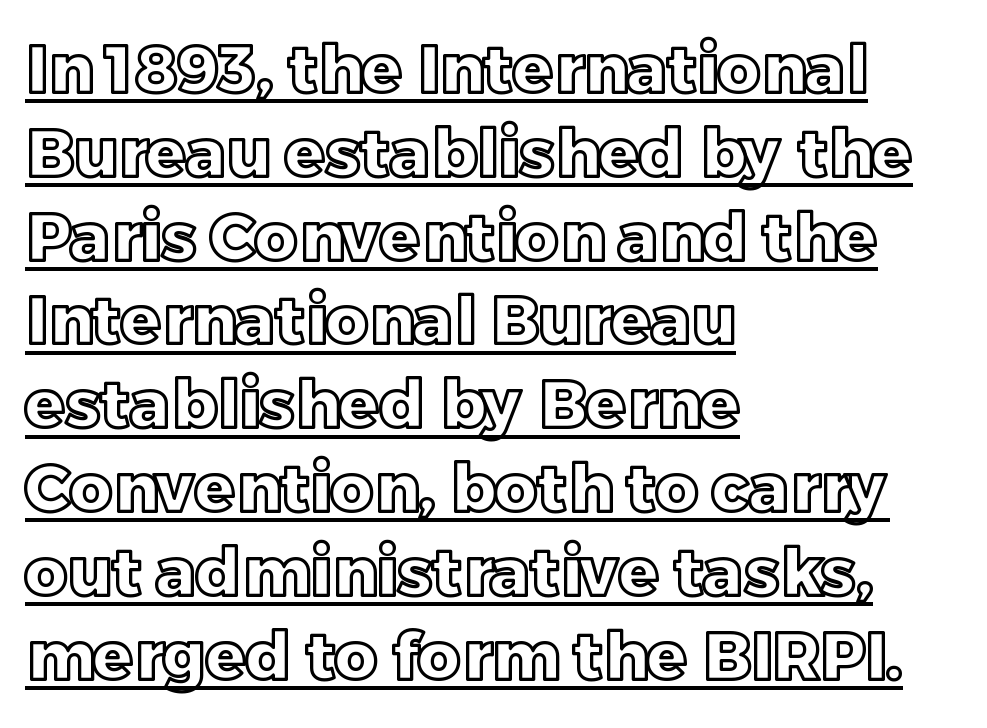
{"italic": "no", "width": "normal", "x_height": "large", "monospaced": "no", "underline": "yes", "align": "left", "line_spacing": "normal", "line_spacing_ratio": 1.27, "letter_spacing": "normal", "letter_spacing_em": 0.0, "glyph_px": 66}
